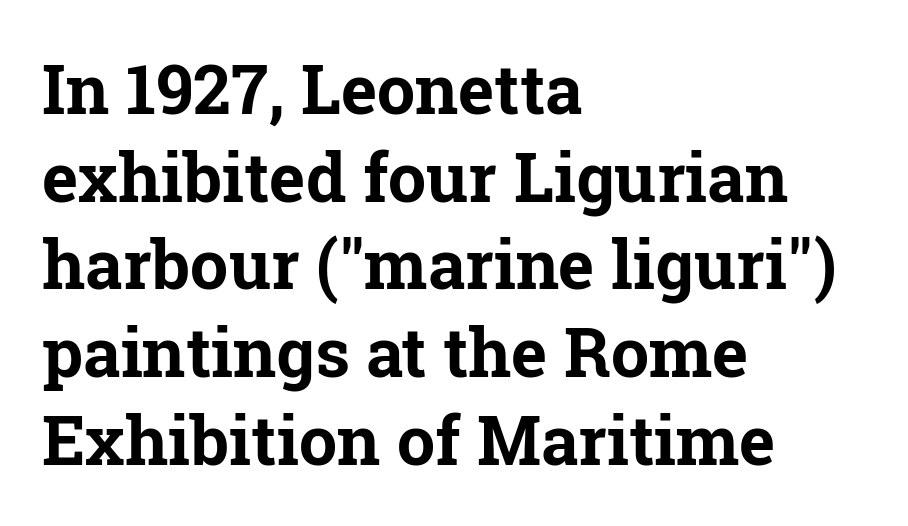
{"serif": "yes", "italic": "no", "bold": "yes", "weight": "bold", "width": "normal", "stroke_contrast": "low", "x_height": "medium", "monospaced": "no", "underline": "no", "align": "left", "line_spacing": "normal", "line_spacing_ratio": 1.29, "letter_spacing": "normal", "letter_spacing_em": 0.0, "glyph_px": 68}
